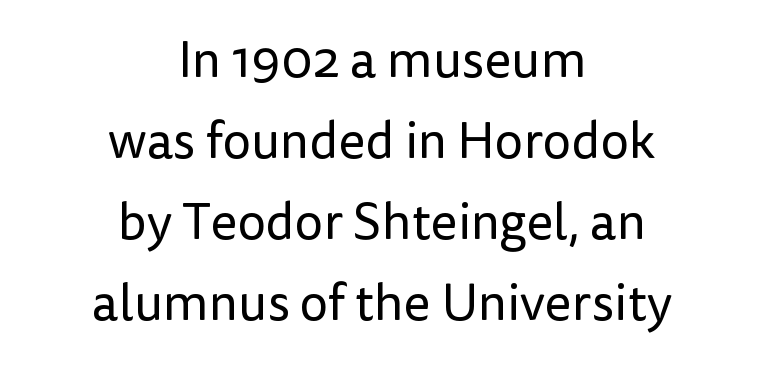
{"serif": "no", "italic": "no", "bold": "no", "weight": "regular", "width": "normal", "stroke_contrast": "low", "x_height": "medium", "monospaced": "no", "underline": "no", "align": "center", "line_spacing": "normal", "line_spacing_ratio": 1.59, "letter_spacing": "normal", "letter_spacing_em": 0.0, "glyph_px": 51}
